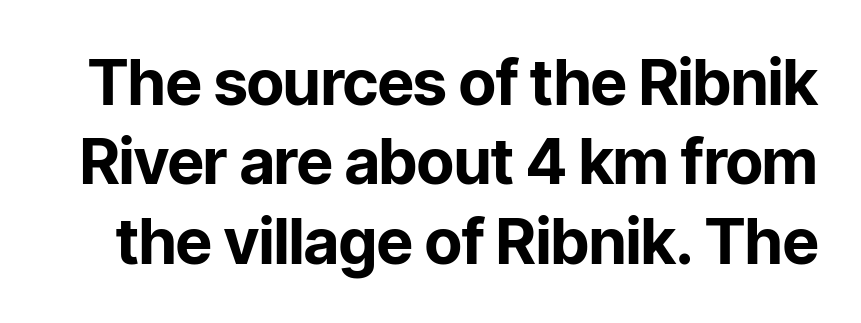
{"serif": "no", "italic": "no", "bold": "yes", "weight": "bold", "width": "normal", "stroke_contrast": "low", "x_height": "medium", "monospaced": "no", "underline": "no", "line_spacing": "normal", "line_spacing_ratio": 1.26, "letter_spacing": "normal", "letter_spacing_em": 0.0, "glyph_px": 63}
